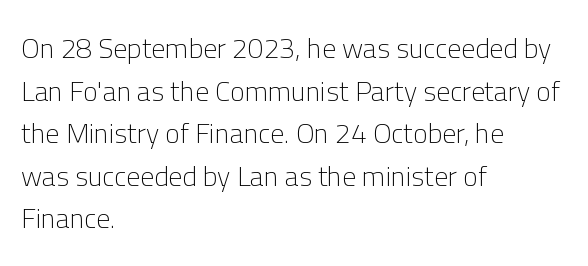
{"serif": "no", "italic": "no", "bold": "no", "weight": "light", "width": "normal", "stroke_contrast": "low", "x_height": "medium", "monospaced": "no", "underline": "no", "align": "left", "line_spacing": "normal", "line_spacing_ratio": 1.52, "letter_spacing": "normal", "letter_spacing_em": 0.0, "glyph_px": 28}
